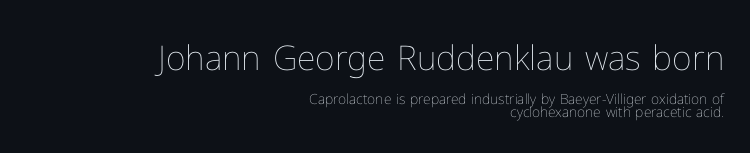
Closely set lines give the paragraph a compact silhouette. Character size in the leading block exceeds that of the trailing block. The area under the type is left untouched. The type sits square on the baseline with zero lean.
